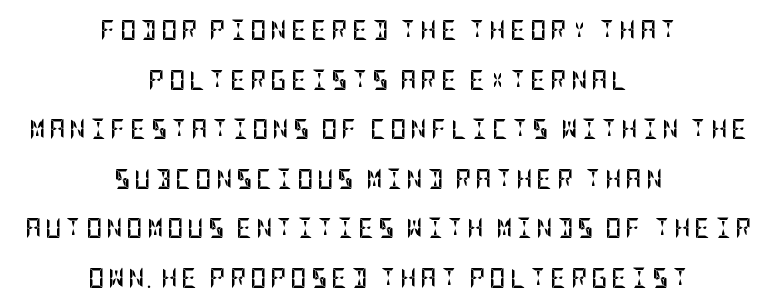
{"italic": "no", "bold": "yes", "underline": "no", "align": "center", "line_spacing": "loose", "line_spacing_ratio": 2.48, "letter_spacing": "wide", "letter_spacing_em": 0.2, "glyph_px": 20}
